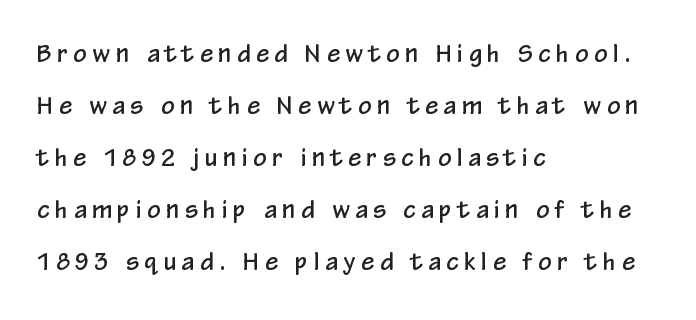
A typesetter would call this heavily tracked-out type. Airy leading. Rule under the text: the space is simply empty. This rendering uses left alignment, leaving the right contour irregular.
